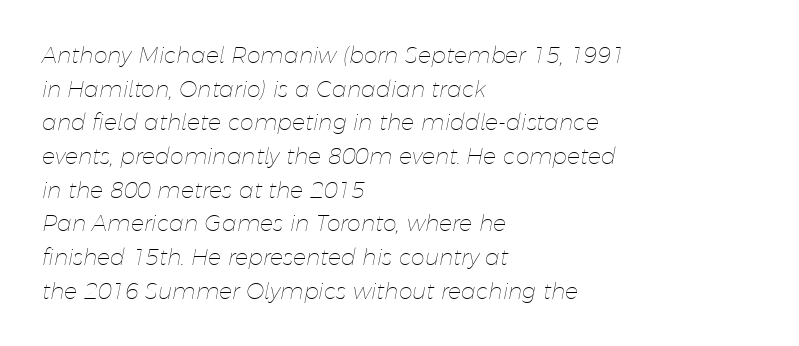
Letters have the restrained weight of plain body copy at most. Where is the straight margin? On the left. Honestly, the letter spacing is just normal — you wouldn't notice it. Descenders hang freely into open space. One glance says typical: line gaps are just what's usual.
